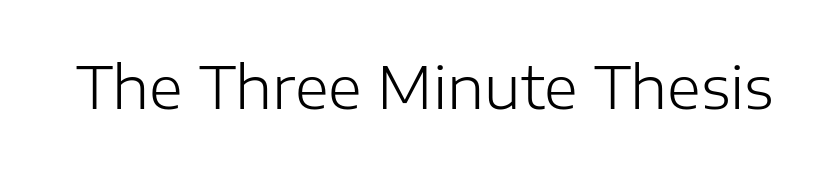
Serif or sans? Sans — the stroke terminals are bare. Has an underline been added? It has not. Do the characters align in a grid? No, the font is proportional. The type sits square on the baseline with zero lean. In terms of letterspacing, this is plain default setting.
